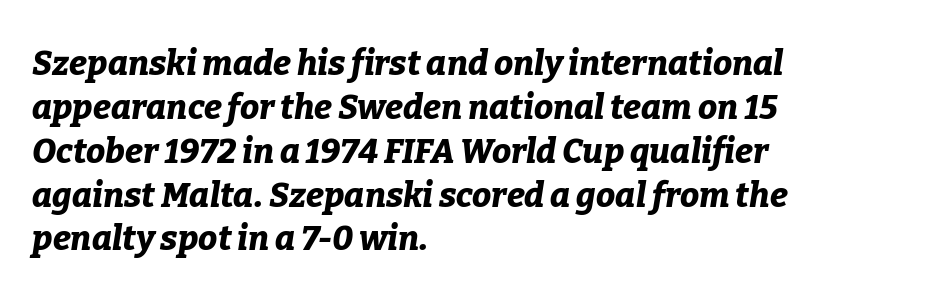
Do the characters align in a grid? No, the font is proportional. Only glyphs here, with clear space below each row. The rag falls on the right side of this text block. If you measured baseline to baseline, you'd find a middling distance.
